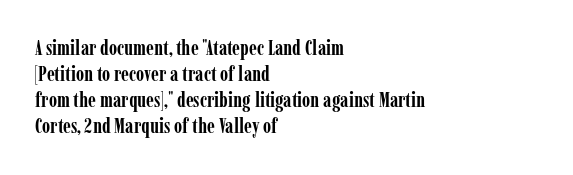
The image shows 21 px bold type, upright; set left-aligned, line spacing 1.24x, normal letter spacing, not underlined.
